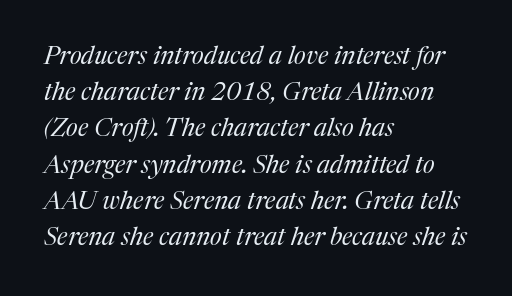
The image shows 25 px text type, italic (leaning right); set left-aligned, normal line spacing (1.45x), normal letter spacing, not underlined.
